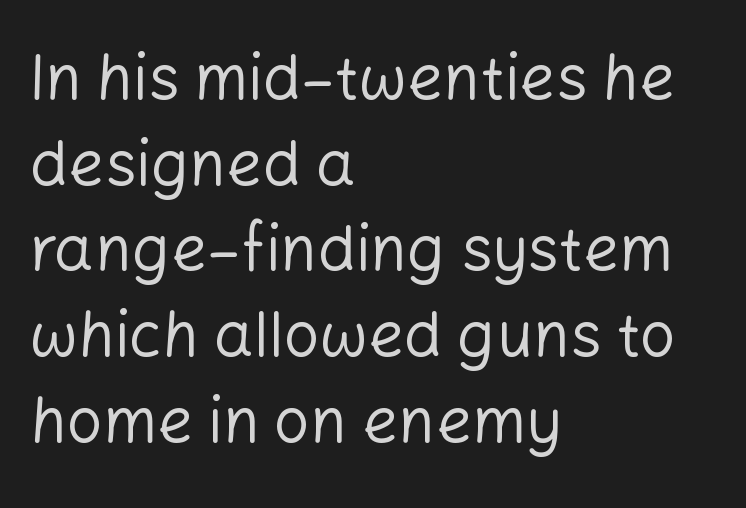
{"serif": "no", "italic": "no", "bold": "no", "weight": "regular", "width": "normal", "stroke_contrast": "low", "x_height": "medium", "monospaced": "no", "underline": "no", "align": "left", "line_spacing": "normal", "line_spacing_ratio": 1.36, "letter_spacing": "normal", "letter_spacing_em": 0.0, "glyph_px": 63}
